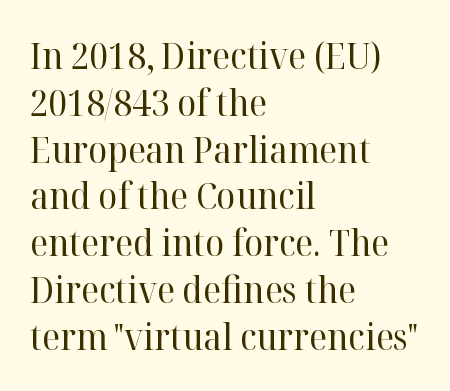
{"serif": "yes", "italic": "no", "bold": "no", "weight": "regular", "width": "normal", "stroke_contrast": "high", "x_height": "medium", "monospaced": "no", "underline": "no", "align": "left", "line_spacing": "normal", "line_spacing_ratio": 1.3, "letter_spacing": "normal", "letter_spacing_em": 0.0, "glyph_px": 36}
